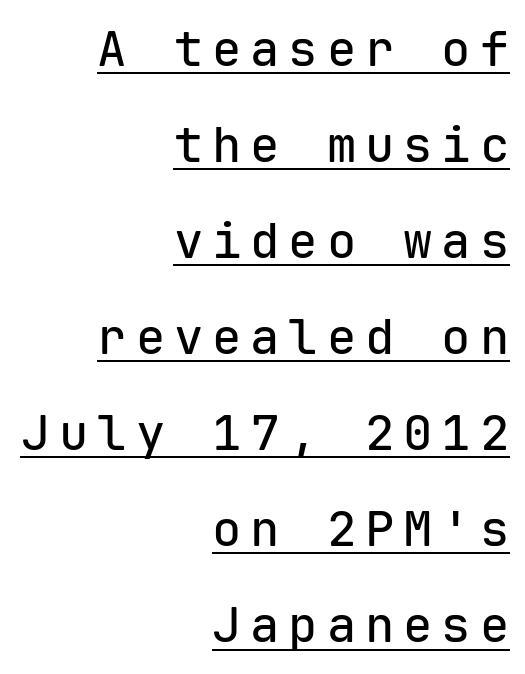
The image shows 49 px sans-serif type, upright, monospaced; set right-aligned, loose line spacing (1.96x), underlined; low stroke contrast and a medium x-height.
